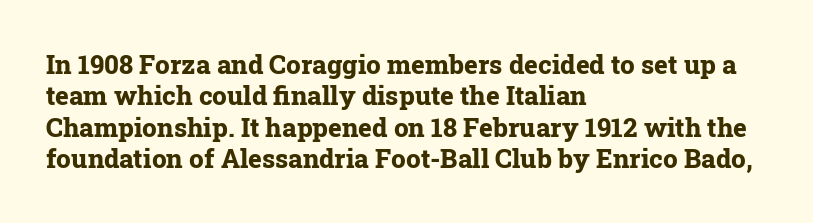
Posture: straight, roman, zero tilt. A student would call this left alignment; a typographer would say flush left, rag right. Rule under the text: the space is simply empty. Between one letter and the next there's only the usual sliver of space. Plenty of ink on the page — the face is bold.
